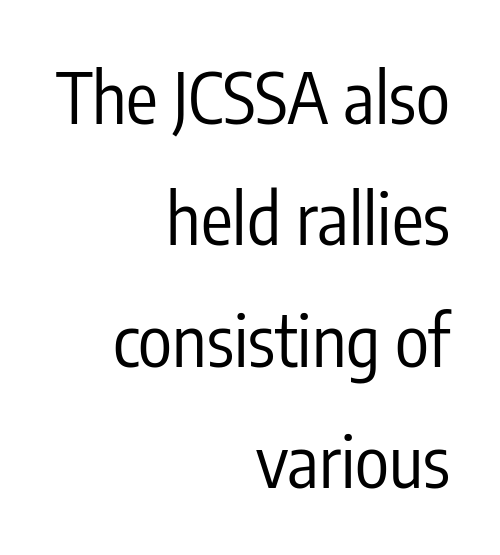
Honestly, the letter spacing is just normal — you wouldn't notice it. Rendered with straight, roman letterforms. This sample is right-justified, so line beginnings fall wherever the words allow. Stems and bowls with no extra thickness — not bold.
